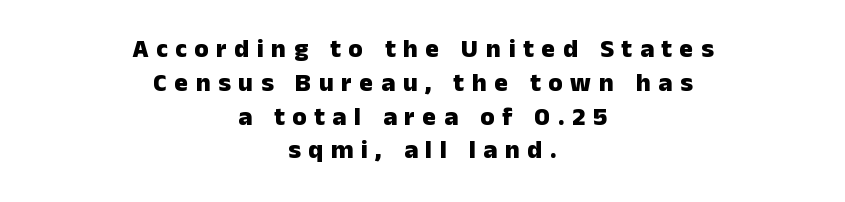
The image shows 26 px bold type, upright; set centered, normal line spacing (1.3x), unusually wide letter spacing (+0.29 em), not underlined.
